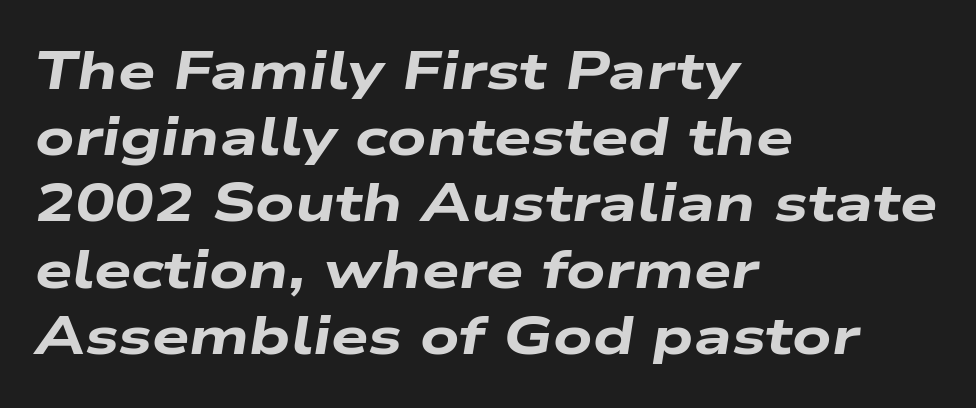
{"italic": "yes", "lean": "right", "slant_degrees": 9, "bold": "yes", "weight": "heavy", "width": "wide", "stroke_contrast": "low", "x_height": "medium", "monospaced": "no", "underline": "no", "align": "left", "line_spacing": "normal", "line_spacing_ratio": 1.25, "letter_spacing": "normal", "letter_spacing_em": 0.0, "glyph_px": 53}
